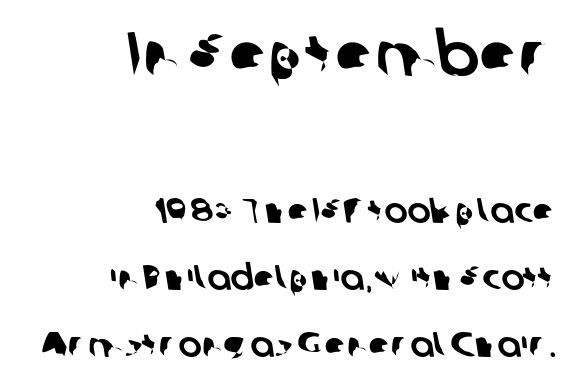
{"serif": "no", "width": "normal", "stroke_contrast": "low", "x_height": "medium", "monospaced": "no", "underline": "no", "align": "right", "line_spacing": "loose", "line_spacing_ratio": 1.91, "letter_spacing": "normal", "letter_spacing_em": 0.0, "larger_block": "first", "size_ratio": 1.77, "glyph_px": 62}
